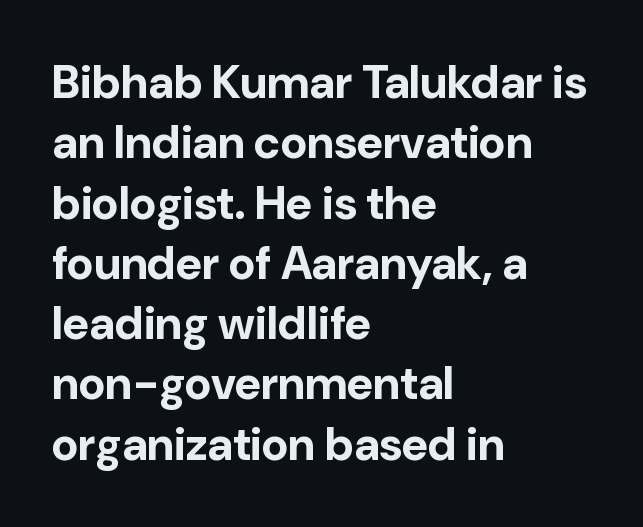
The image shows 46 px bold sans-serif type, upright; set left-aligned, normal line spacing (1.31x), normal letter spacing, not underlined; low stroke contrast and a medium x-height.
